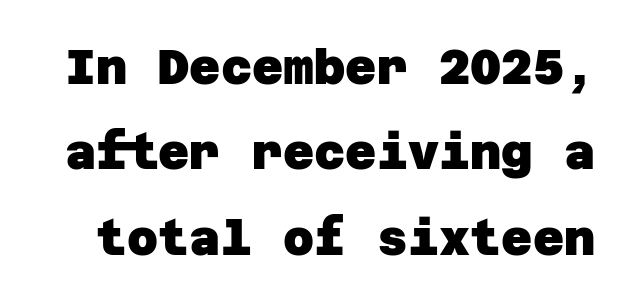
{"serif": "no", "bold": "yes", "weight": "heavy", "width": "normal", "stroke_contrast": "low", "x_height": "large", "underline": "no", "line_spacing_ratio": 1.78, "letter_spacing": "normal", "letter_spacing_em": 0.0, "glyph_px": 48}
